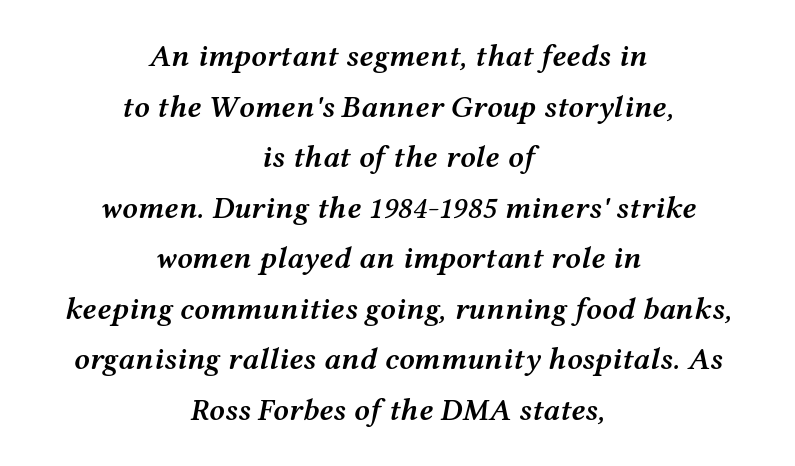
{"italic": "yes", "lean": "right", "slant_degrees": 12, "bold": "semi", "weight": "semibold", "width": "wide", "stroke_contrast": "medium", "x_height": "medium", "monospaced": "no", "underline": "no", "align": "center", "line_spacing": "normal", "line_spacing_ratio": 1.63, "letter_spacing": "normal", "letter_spacing_em": 0.0, "glyph_px": 31}
